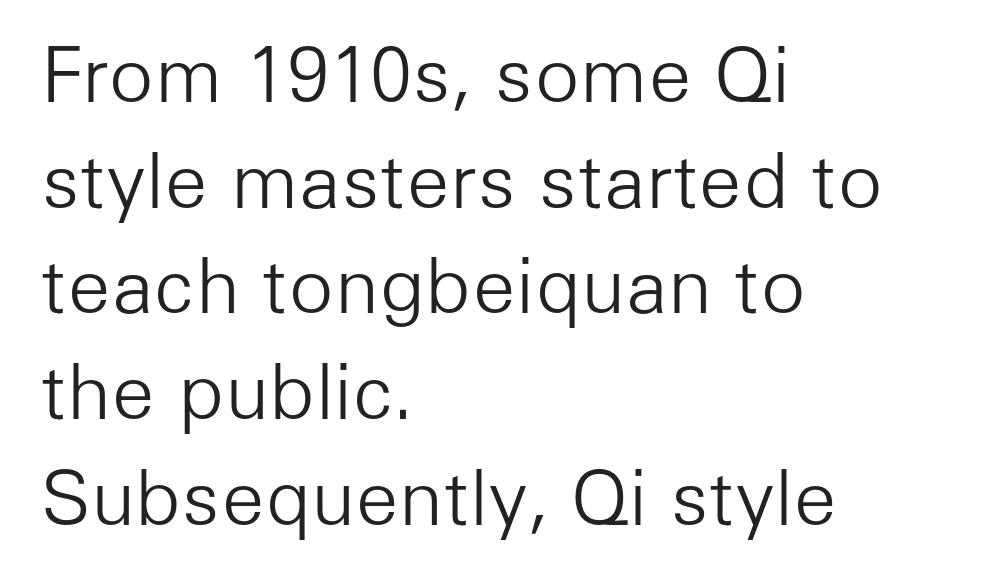
{"serif": "no", "italic": "no", "bold": "no", "weight": "light", "width": "normal", "stroke_contrast": "low", "x_height": "medium", "monospaced": "no", "underline": "no", "align": "left", "line_spacing": "normal", "line_spacing_ratio": 1.41, "letter_spacing": "normal", "letter_spacing_em": 0.0, "glyph_px": 75}
